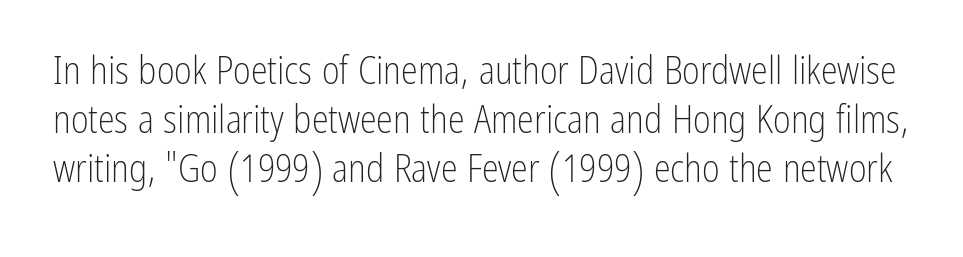
Q: Is the text bold? A: No.
Q: Is the text italic (slanted)? A: No, it is upright.
Q: Is the typeface a serif or a sans-serif typeface? A: Sans-serif.
Q: Is the text underlined? A: No.
Q: Is the spacing between letters normal or unusually wide? A: Normal.
Q: Is the spacing between lines tight, normal or loose? A: Normal.
Q: Width (condensed, normal, or wide)? A: Condensed.
Q: Stroke contrast? A: Low.
Q: x-height? A: Medium.
Q: Monospaced? A: No.
